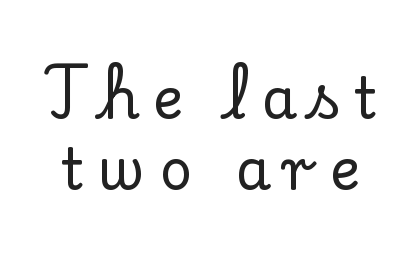
The glyphs in this specimen are seriffed. Horizontal bands of white between lines are of average thickness. Beneath every word, the page is bare. The letters advance in unequal steps, a hallmark of proportional type.
